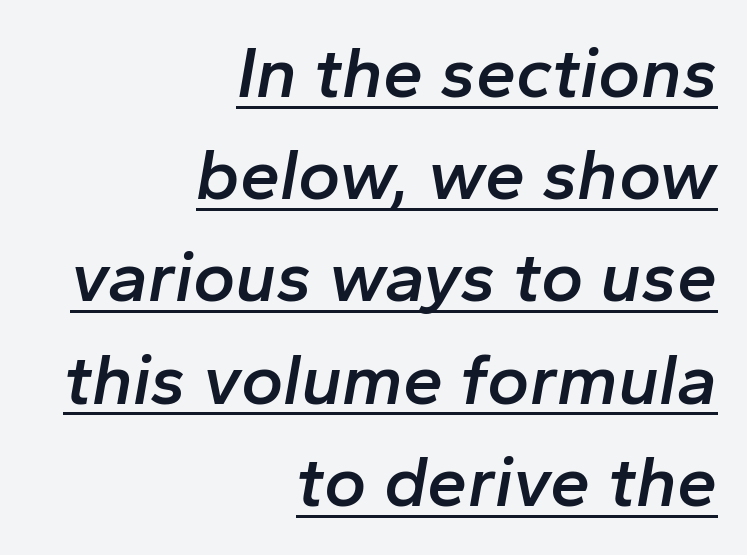
Rendered with sloped, italic letterforms. The font is running at a semibold setting, under full bold. The letterforms sit shoulder to shoulder at normal distance. Rows of type keep a routine distance in the vertical direction.
